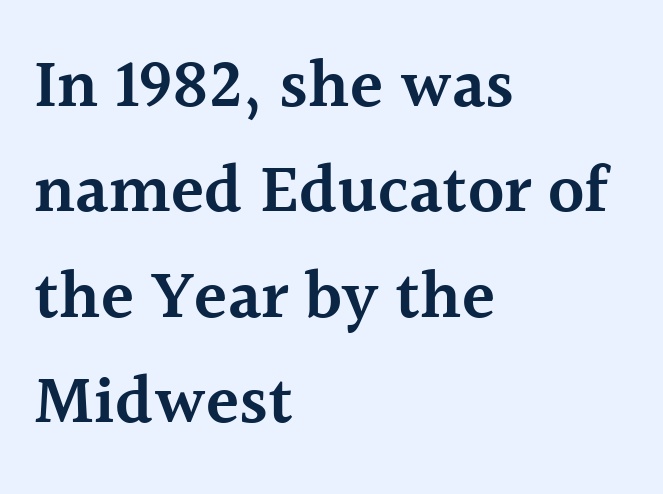
The compositor pushed each line to the left boundary. The characters look somewhat weighty, a semibold short of true bold. Line spacing here is normal. This is roman type, the default non-slanted kind. Decoration check: the copy has no underline.
